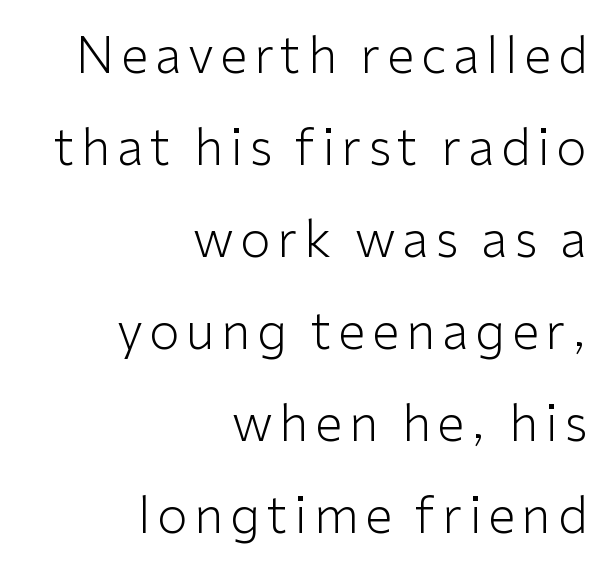
{"serif": "no", "italic": "no", "bold": "no", "weight": "light", "width": "normal", "stroke_contrast": "low", "x_height": "medium", "monospaced": "no", "underline": "no", "align": "right", "line_spacing_ratio": 1.84, "glyph_px": 50}
